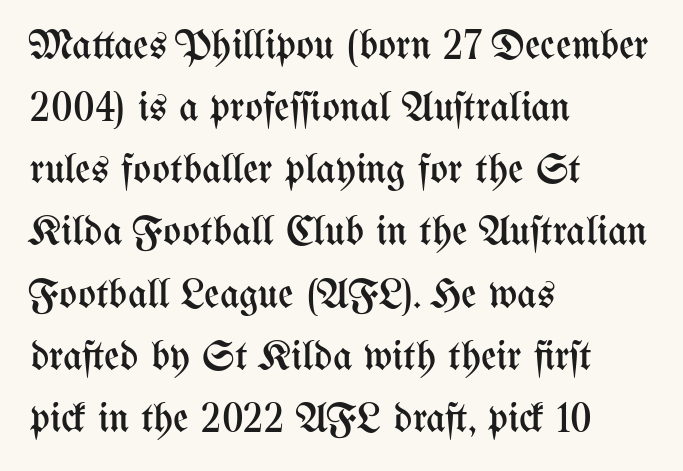
Q: Is the text bold? A: No.
Q: Is the text italic (slanted)? A: No, it is upright.
Q: Is the text underlined? A: No.
Q: How is the paragraph aligned? A: Left-aligned.
Q: Is the spacing between letters normal or unusually wide? A: Normal.
Q: Is the spacing between lines tight, normal or loose? A: Normal.
Q: Width (condensed, normal, or wide)? A: Condensed.
Q: Stroke contrast? A: Medium.
Q: x-height? A: Medium.
Q: Monospaced? A: No.
